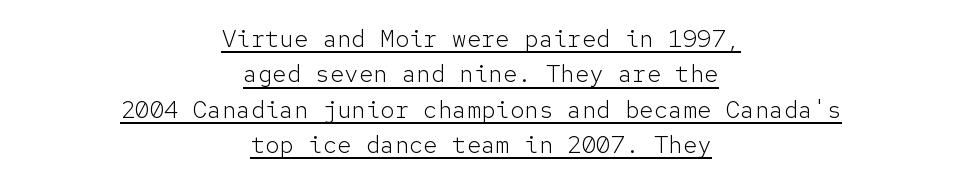
Q: Is the text bold? A: No.
Q: Is the text italic (slanted)? A: No, it is upright.
Q: Is the text underlined? A: Yes.
Q: How is the paragraph aligned? A: Centered.
Q: Is the spacing between letters normal or unusually wide? A: Normal.
Q: Is the spacing between lines tight, normal or loose? A: Normal.
